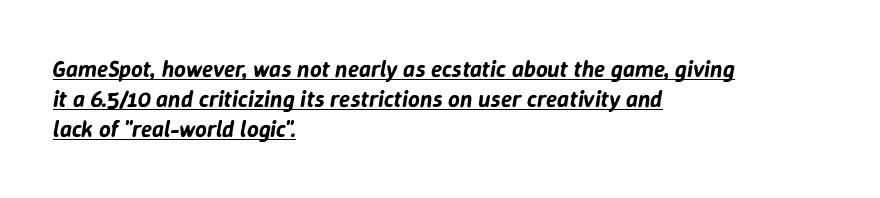
The text carries the slant typical of an italic or oblique font. Every row of glyphs begins at an identical x-position on the left. The lettering is marked with a stroke running underneath it. Characters follow at the spacing the type designer built in.
